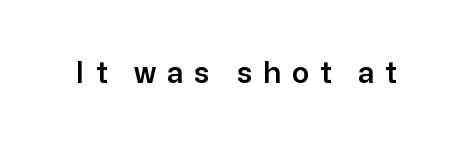
{"serif": "no", "italic": "no", "width": "normal", "stroke_contrast": "low", "x_height": "medium", "monospaced": "no", "underline": "no", "letter_spacing": "wide", "letter_spacing_em": 0.37, "glyph_px": 29}
